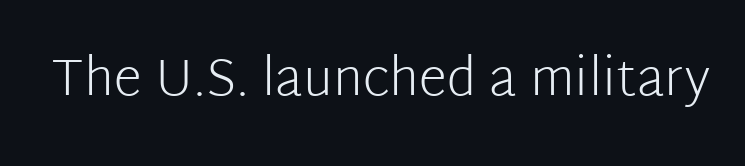
A bare baseline throughout the passage. No heavy texture on the line: the type isn't bold. The axis of the letterforms is exactly vertical. Is this a sans? Yes — the strokes have no serifs.
